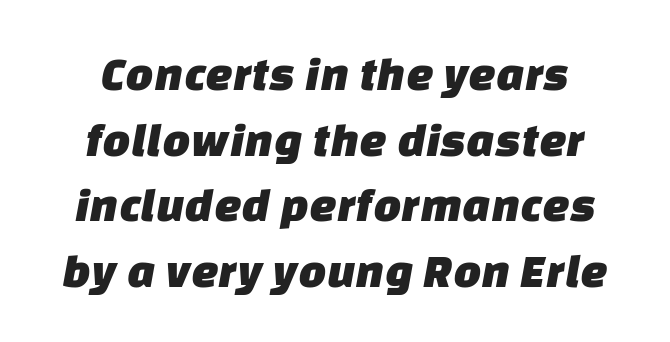
Q: Is the typeface a serif or a sans-serif typeface? A: Sans-serif.
Q: Is the text underlined? A: No.
Q: Is the spacing between letters normal or unusually wide? A: Normal.
Q: Is the spacing between lines tight, normal or loose? A: Normal.
Q: Width (condensed, normal, or wide)? A: Normal.
Q: Stroke contrast? A: Low.
Q: x-height? A: Large.
Q: Monospaced? A: No.
